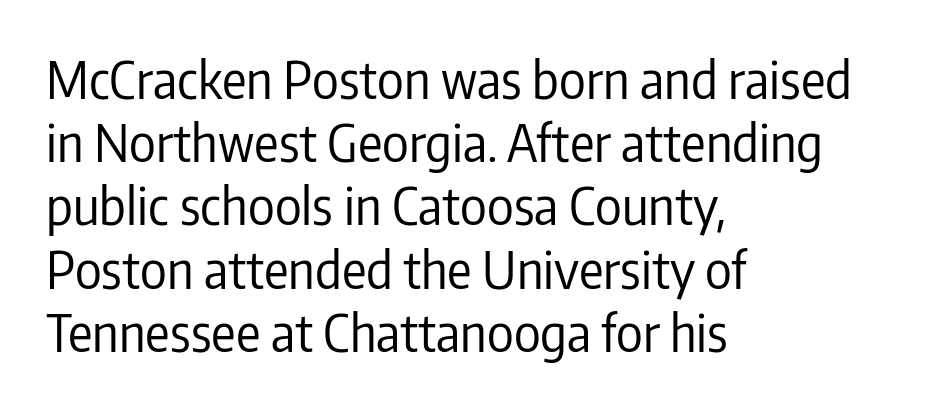
Q: Is the text bold? A: No.
Q: Is the text italic (slanted)? A: No, it is upright.
Q: Is the typeface a serif or a sans-serif typeface? A: Sans-serif.
Q: Is the text underlined? A: No.
Q: How is the paragraph aligned? A: Left-aligned.
Q: Is the spacing between letters normal or unusually wide? A: Normal.
Q: Width (condensed, normal, or wide)? A: Condensed.
Q: Stroke contrast? A: Low.
Q: x-height? A: Medium.
Q: Monospaced? A: No.
